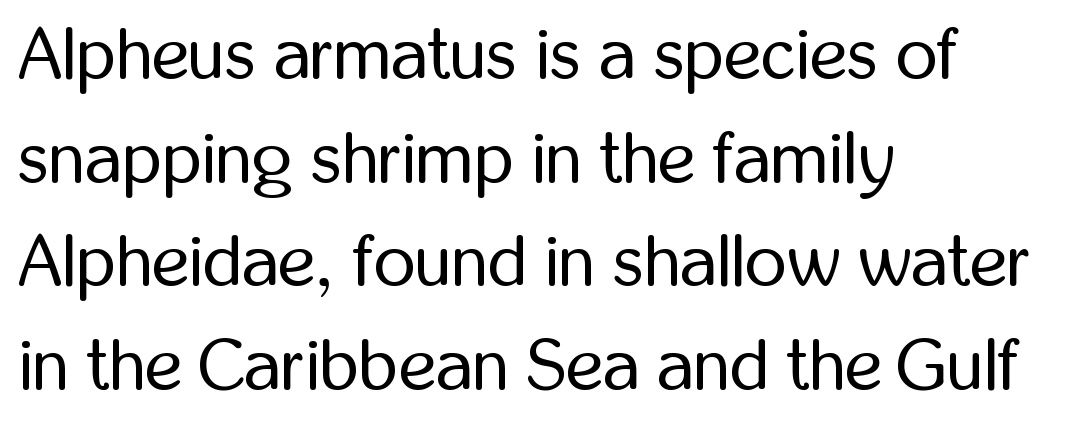
{"serif": "no", "italic": "no", "bold": "no", "weight": "regular", "width": "condensed", "stroke_contrast": "low", "x_height": "medium", "monospaced": "no", "underline": "no", "align": "left", "line_spacing": "normal", "line_spacing_ratio": 1.44, "letter_spacing": "normal", "letter_spacing_em": 0.0, "glyph_px": 72}
